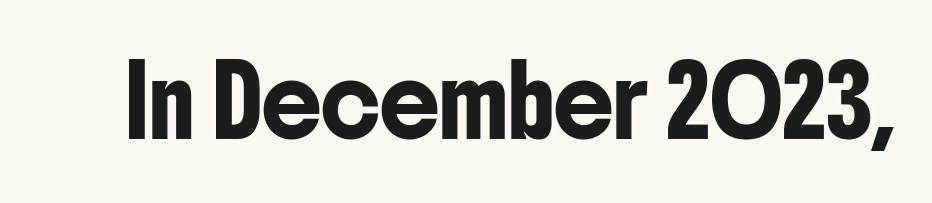
Q: Is the text italic (slanted)? A: No, it is upright.
Q: Is the typeface a serif or a sans-serif typeface? A: Sans-serif.
Q: Is the text underlined? A: No.
Q: Is the spacing between letters normal or unusually wide? A: Normal.
Q: Width (condensed, normal, or wide)? A: Condensed.
Q: Stroke contrast? A: Low.
Q: x-height? A: Medium.
Q: Monospaced? A: No.
